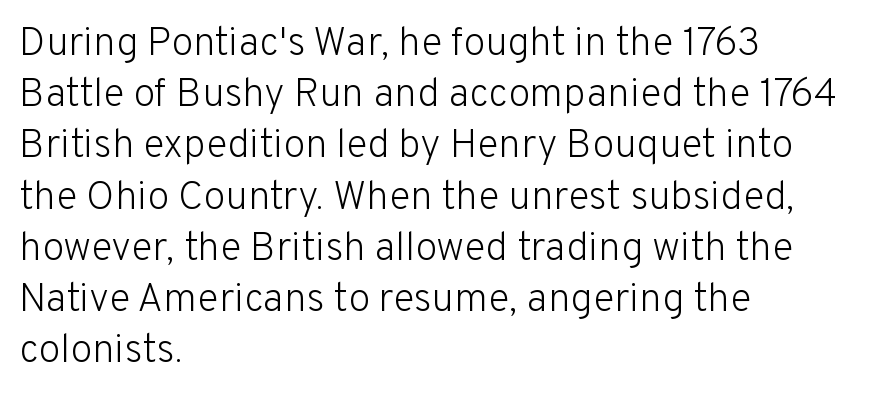
Q: Is the text bold? A: No.
Q: Is the text italic (slanted)? A: No, it is upright.
Q: Is the typeface a serif or a sans-serif typeface? A: Sans-serif.
Q: Is the text underlined? A: No.
Q: How is the paragraph aligned? A: Left-aligned.
Q: Is the spacing between letters normal or unusually wide? A: Normal.
Q: Is the spacing between lines tight, normal or loose? A: Normal.
Q: Width (condensed, normal, or wide)? A: Normal.
Q: Stroke contrast? A: Low.
Q: x-height? A: Medium.
Q: Monospaced? A: No.
